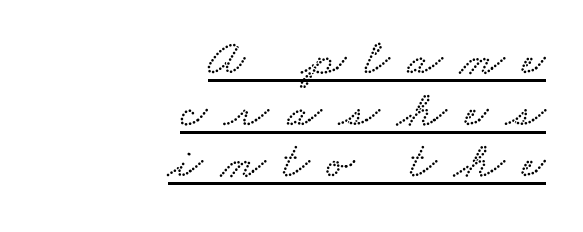
{"width": "wide", "stroke_contrast": "low", "x_height": "small", "monospaced": "no", "underline": "yes", "align": "right", "line_spacing": "tight", "line_spacing_ratio": 1.01, "letter_spacing": "wide", "letter_spacing_em": 0.35, "glyph_px": 51}
